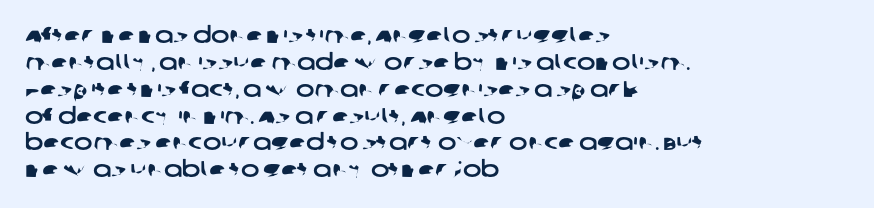
The image shows 22 px text type; set left-aligned, line spacing 1.22x, normal letter spacing, not underlined.
